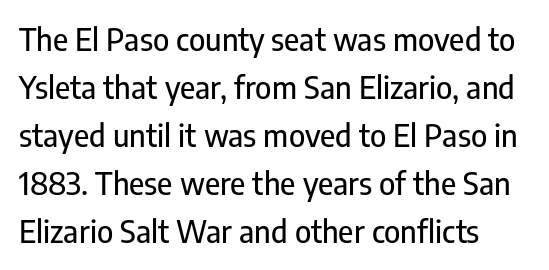
Look at the bottom of the vertical strokes: they stop flat, with no serifs. Check the space under the baseline: it is left empty. Leading: standard. How are the letters spaced? Ordinarily, with no added tracking. In terms of posture, this sample is upright.
